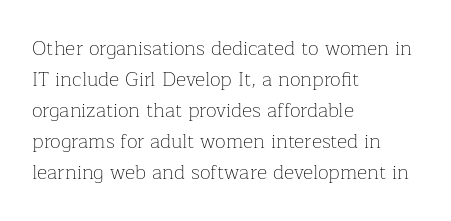
{"italic": "no", "bold": "no", "underline": "no", "align": "left", "line_spacing": "normal", "line_spacing_ratio": 1.55, "letter_spacing": "normal", "letter_spacing_em": 0.0, "glyph_px": 20}
